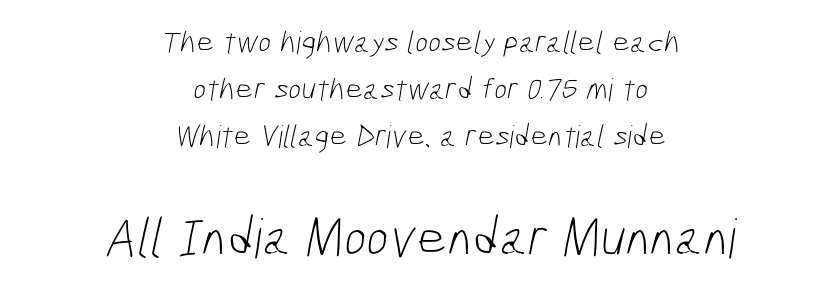
Q: Is the text bold? A: No.
Q: Is the typeface a serif or a sans-serif typeface? A: Sans-serif.
Q: Is the text underlined? A: No.
Q: How is the paragraph aligned? A: Centered.
Q: Is the spacing between letters normal or unusually wide? A: Normal.
Q: Is the spacing between lines tight, normal or loose? A: Normal.
Q: Which block of text is set in a larger size, the first (top) or the second (bottom)? A: The second (bottom) one.
Q: Width (condensed, normal, or wide)? A: Condensed.
Q: Stroke contrast? A: Low.
Q: x-height? A: Medium.
Q: Monospaced? A: No.
